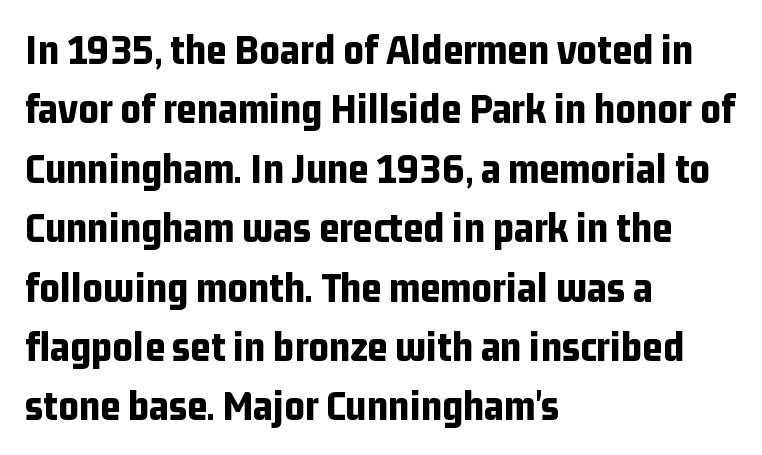
Default kerning and tracking; the words read as compact shapes. Has an underline been added? It has not. This sample has the flowing, uneven cadence of proportional lettering. Is this a sans? Yes — the strokes have no serifs.
